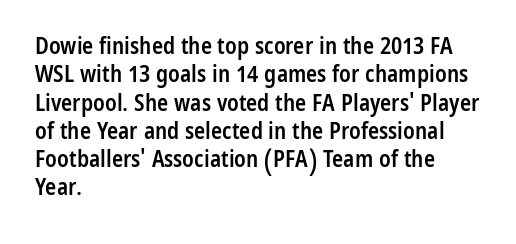
Q: Is the text bold? A: Semi-bold.
Q: Is the text italic (slanted)? A: No, it is upright.
Q: Is the text underlined? A: No.
Q: How is the paragraph aligned? A: Left-aligned.
Q: Is the spacing between letters normal or unusually wide? A: Normal.
